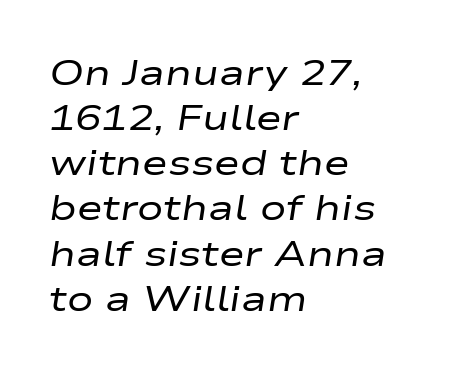
{"italic": "yes", "lean": "right", "slant_degrees": 9, "bold": "no", "weight": "regular", "width": "wide", "stroke_contrast": "low", "x_height": "medium", "monospaced": "no", "underline": "no", "align": "left", "line_spacing": "normal", "line_spacing_ratio": 1.29, "letter_spacing": "normal", "letter_spacing_em": 0.0, "glyph_px": 35}
